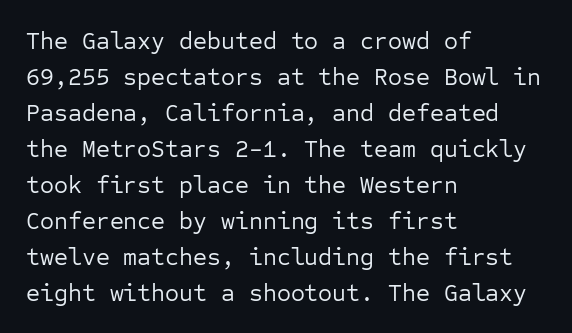
The image shows 24 px text type, upright; set left-aligned, normal line spacing (1.5x), normal letter spacing, not underlined.
